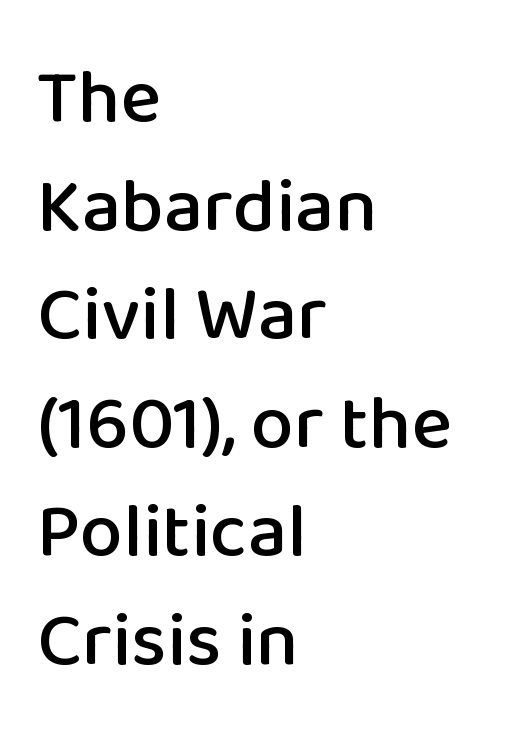
The image shows 77 px sans-serif type, upright; set left-aligned, normal line spacing (1.41x), normal letter spacing, not underlined; low stroke contrast and a medium x-height.
